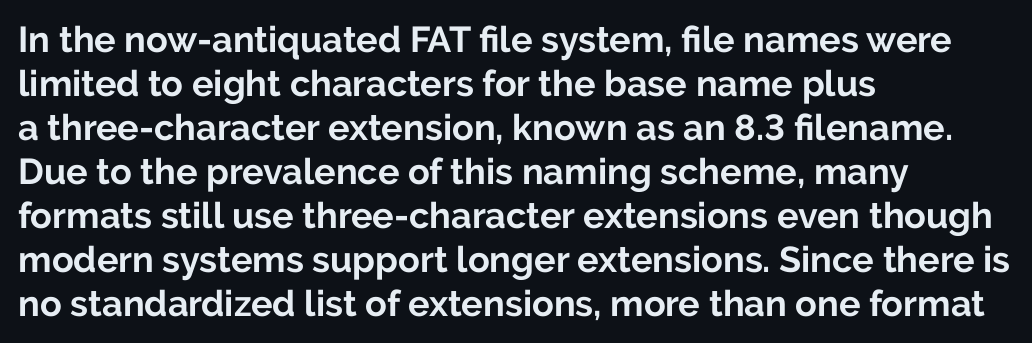
Q: Is the text bold? A: Yes.
Q: Is the text italic (slanted)? A: No, it is upright.
Q: Is the typeface a serif or a sans-serif typeface? A: Sans-serif.
Q: Is the text underlined? A: No.
Q: How is the paragraph aligned? A: Left-aligned.
Q: Is the spacing between letters normal or unusually wide? A: Normal.
Q: Width (condensed, normal, or wide)? A: Normal.
Q: Stroke contrast? A: Low.
Q: x-height? A: Medium.
Q: Monospaced? A: No.
